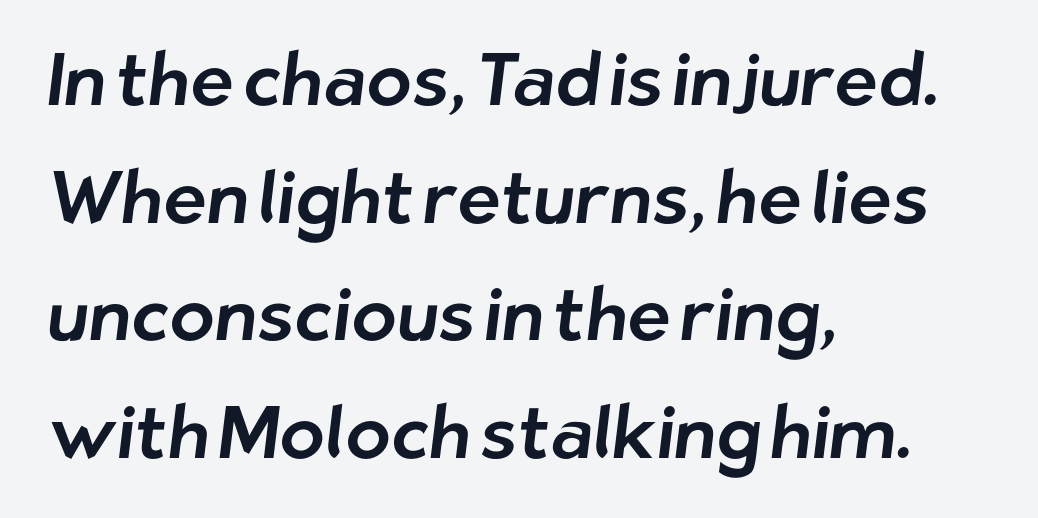
{"serif": "no", "width": "normal", "stroke_contrast": "low", "x_height": "medium", "monospaced": "no", "underline": "no", "align": "left", "line_spacing": "normal", "line_spacing_ratio": 1.59, "letter_spacing": "normal", "letter_spacing_em": 0.0, "glyph_px": 74}
